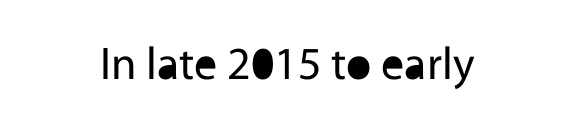
The image shows 46 px regular-weight sans-serif type, upright; set normal letter spacing, not underlined; a medium x-height.
